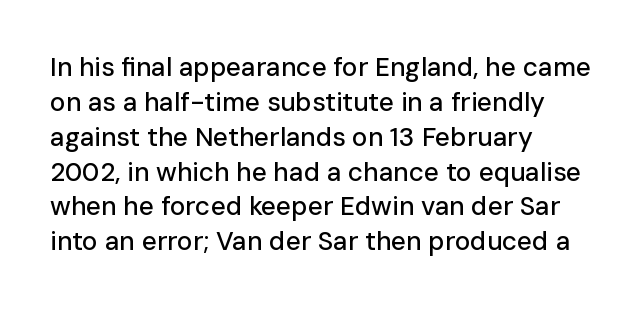
{"italic": "no", "underline": "no", "align": "left", "line_spacing": "normal", "line_spacing_ratio": 1.34, "letter_spacing": "normal", "letter_spacing_em": 0.0, "glyph_px": 26}
